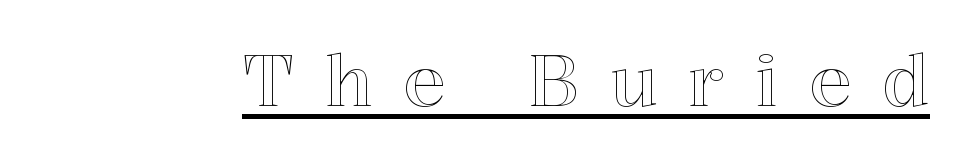
The image shows 71 px text type, upright; set unusually wide letter spacing (+0.43 em), underlined; a medium x-height.
